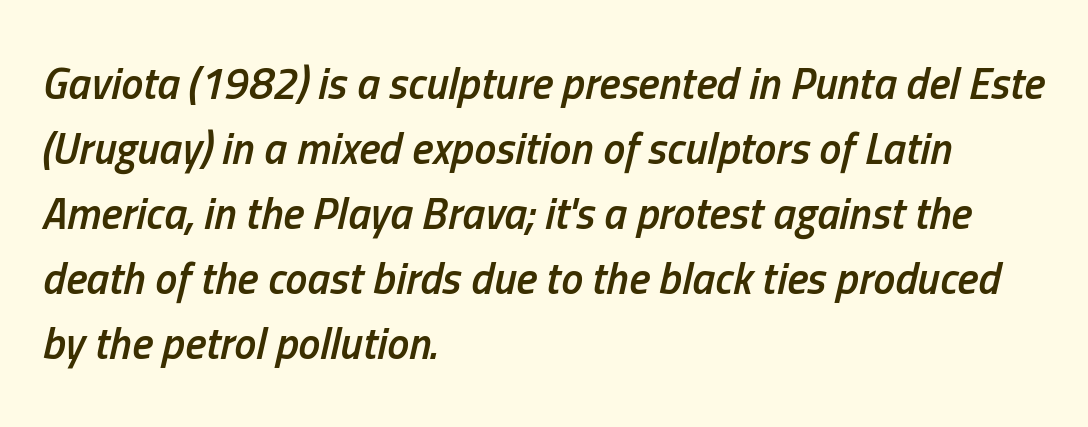
The image shows 44 px semibold, condensed type, italic (leaning right); set left-aligned, normal line spacing (1.48x), normal letter spacing, not underlined; low stroke contrast and a medium x-height.
